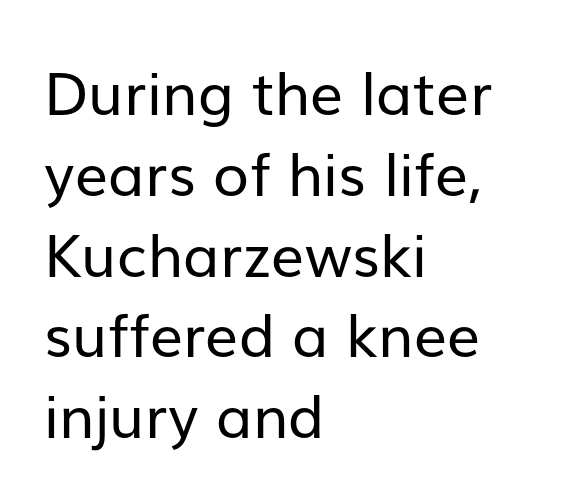
{"serif": "no", "italic": "no", "bold": "no", "weight": "regular", "width": "normal", "stroke_contrast": "low", "x_height": "medium", "monospaced": "no", "underline": "no", "align": "left", "line_spacing": "normal", "line_spacing_ratio": 1.37, "letter_spacing": "normal", "letter_spacing_em": 0.0, "glyph_px": 59}
